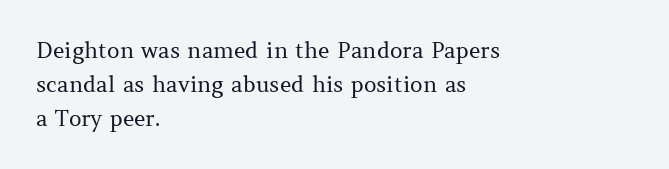
Q: Is the text bold? A: No.
Q: Is the text italic (slanted)? A: No, it is upright.
Q: Is the text underlined? A: No.
Q: How is the paragraph aligned? A: Left-aligned.
Q: Is the spacing between letters normal or unusually wide? A: Normal.
Q: Is the spacing between lines tight, normal or loose? A: Normal.
